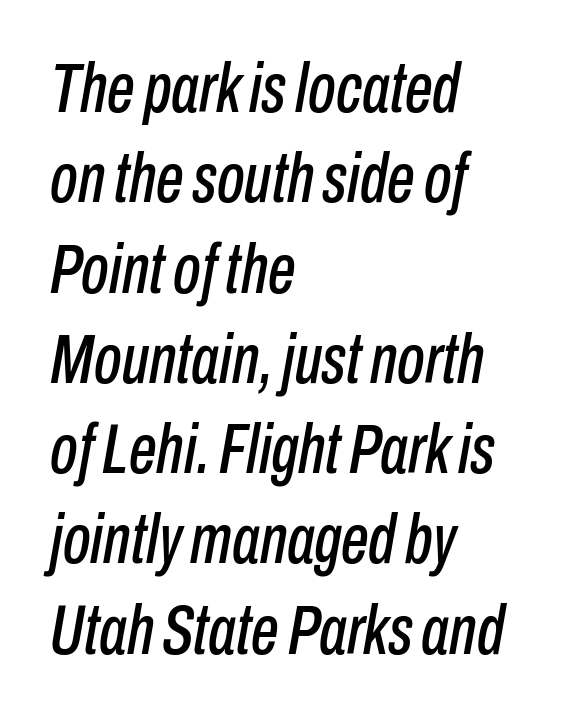
Look at the tracking — it's just the regular setting, nothing added. Here the designer chose a conventional face with non-uniform glyph widths. The rendering uses a moderate line-height, typical for paragraphs. These lines were composed using italics. The paragraph shown leans on its left margin.
